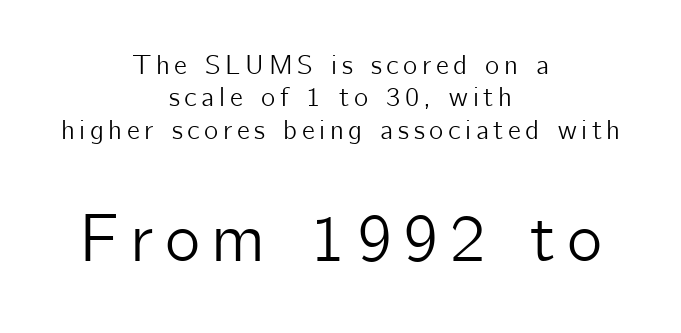
Character widths vary here, with narrow letters taking less room than wide ones. Between these two stacked blocks, the lower one wins on size. Posture: straight, roman, zero tilt. Letters rest on an invisible, unmarked baseline.
